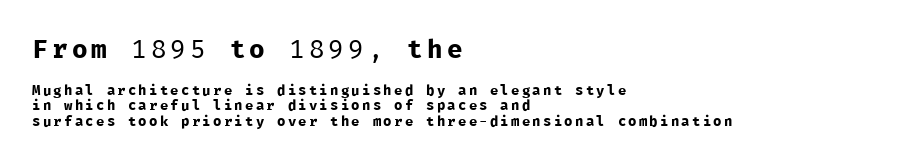
Q: Is the text bold? A: No.
Q: Is the text italic (slanted)? A: No, it is upright.
Q: Is the text underlined? A: No.
Q: How is the paragraph aligned? A: Left-aligned.
Q: Is the spacing between lines tight, normal or loose? A: Tight.
Q: Which block of text is set in a larger size, the first (top) or the second (bottom)? A: The first (top) one.
